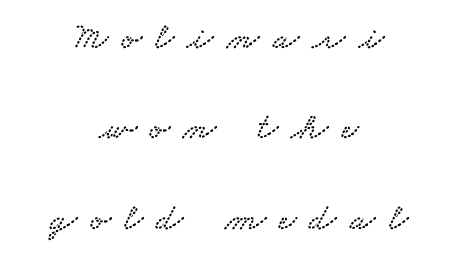
Q: Is the typeface a serif or a sans-serif typeface? A: Serif.
Q: Is the text underlined? A: No.
Q: How is the paragraph aligned? A: Centered.
Q: Is the spacing between letters normal or unusually wide? A: Unusually wide.
Q: Is the spacing between lines tight, normal or loose? A: Loose.
Q: Width (condensed, normal, or wide)? A: Wide.
Q: Stroke contrast? A: Low.
Q: x-height? A: Small.
Q: Monospaced? A: No.
